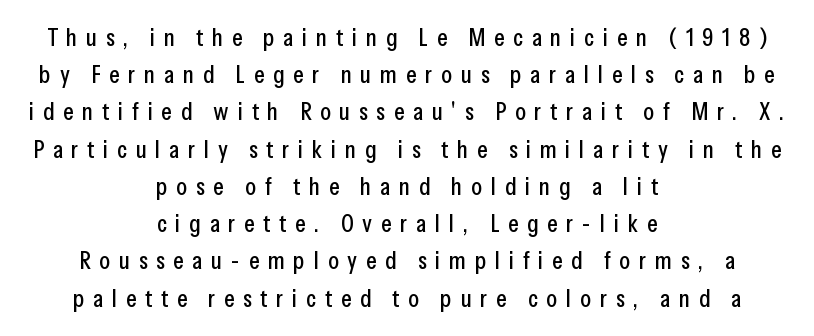
{"italic": "no", "underline": "no", "align": "center", "line_spacing": "normal", "line_spacing_ratio": 1.49, "letter_spacing": "wide", "letter_spacing_em": 0.35, "glyph_px": 25}
